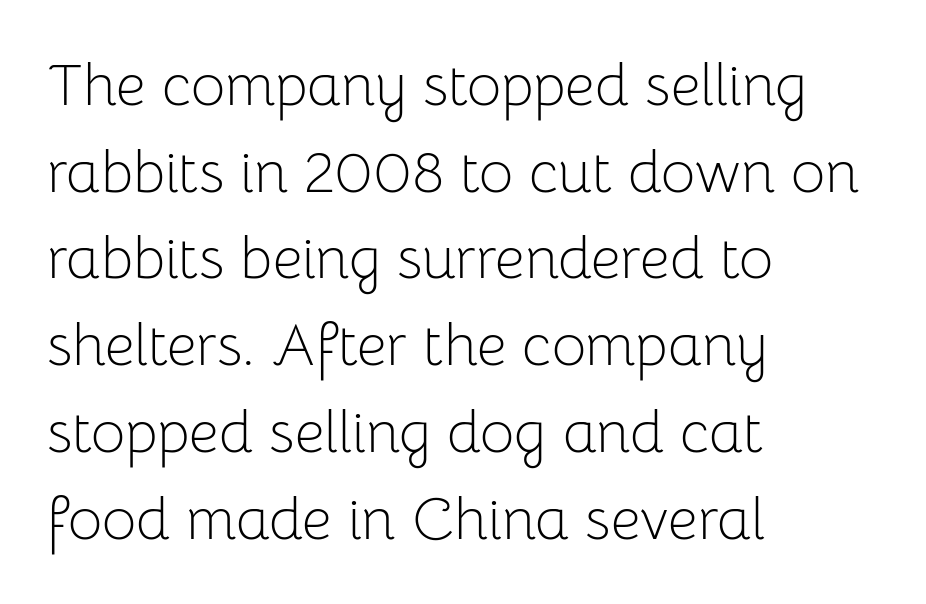
The image shows 59 px light sans-serif type, upright; set left-aligned, normal line spacing (1.47x), normal letter spacing, not underlined; low stroke contrast and a medium x-height.
